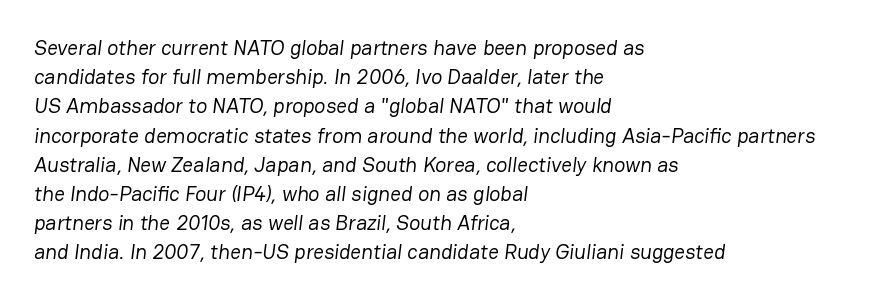
Students, note that the glyphs here touch the page at normal intervals. Horizontal bands of white between lines are of average thickness. Unbolded letterforms with no extra heft. The area under the type is left untouched. Typeset ragged right — the left edge is the straight one.
